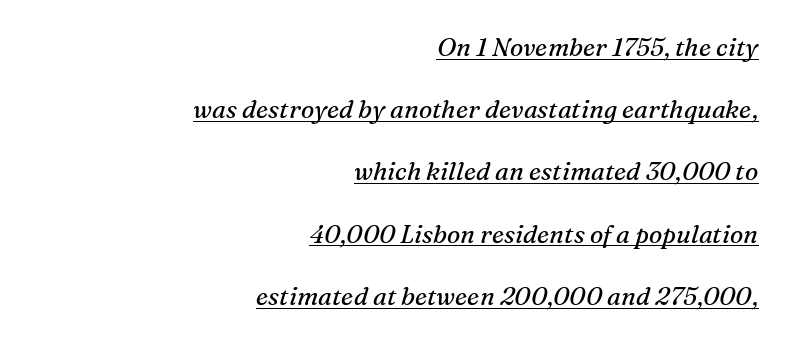
Stroke mass is kept to a normal reading level or below. Somebody hit Ctrl+U on this one — the words are underlined. The rendering uses a large line-height, opening up the rows. Between one letter and the next there's only the usual sliver of space.
